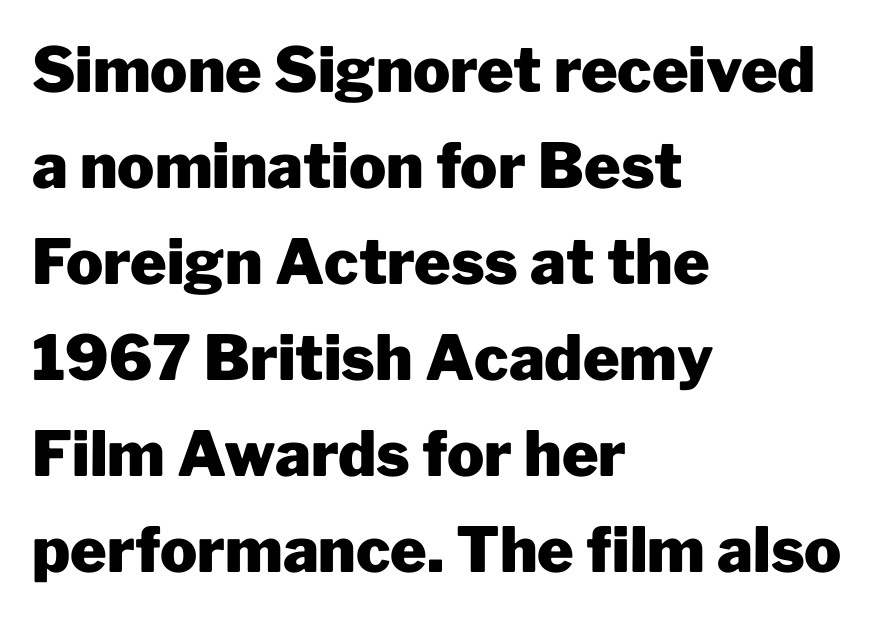
The words here are not underlined. Look at the stroke-to-counter ratio: heavy, a bold. Unlike italic type, these characters show no tilt at all. Is this a sans? Yes — the strokes have no serifs.
